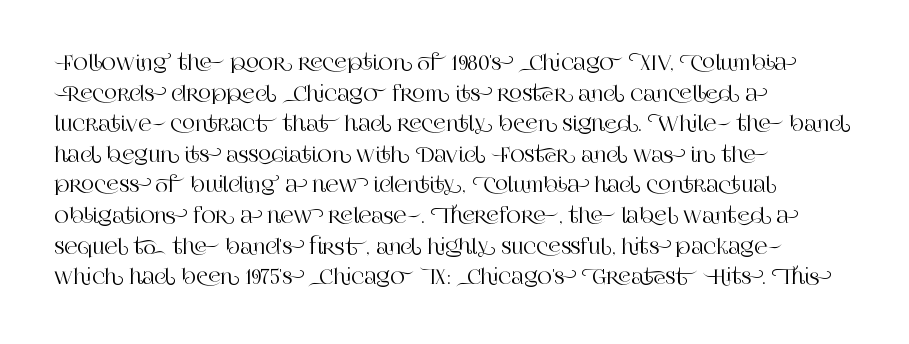
Posture: upright roman. Where is the straight margin? On the left. The passage shown stacks its lines at a standard gap. The passage shown is not underscored anywhere. The tracking reads as untouched default to a designer's eye.
